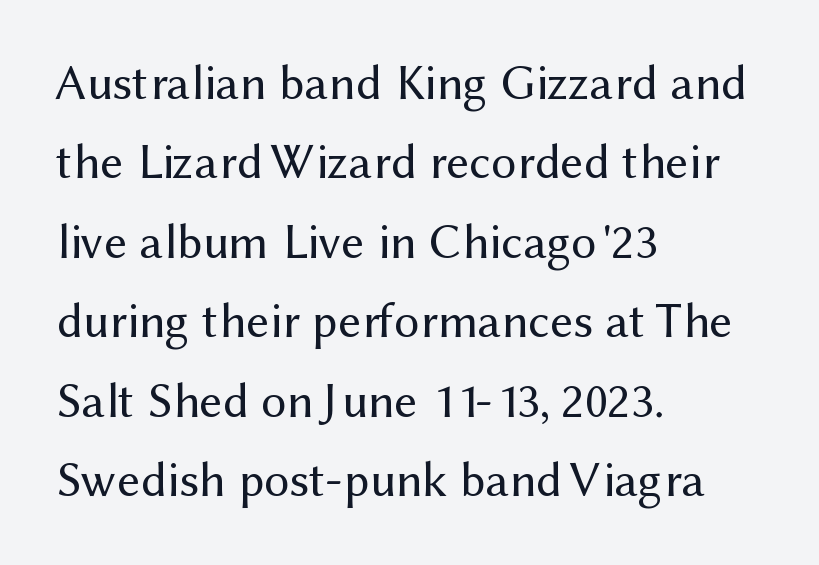
{"serif": "no", "italic": "no", "bold": "no", "weight": "regular", "width": "normal", "stroke_contrast": "medium", "x_height": "medium", "monospaced": "no", "underline": "no", "align": "left", "line_spacing": "normal", "line_spacing_ratio": 1.59, "letter_spacing": "normal", "letter_spacing_em": 0.0, "glyph_px": 50}
